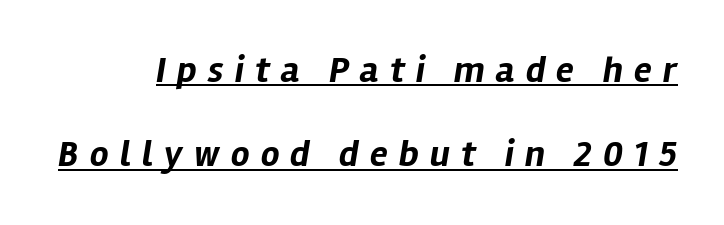
Q: Is the text bold? A: Yes.
Q: Is the text italic (slanted)? A: Yes, it leans right by about 12 degrees.
Q: Is the text underlined? A: Yes.
Q: Is the spacing between letters normal or unusually wide? A: Unusually wide.
Q: Is the spacing between lines tight, normal or loose? A: Loose.
Q: Width (condensed, normal, or wide)? A: Normal.
Q: Stroke contrast? A: Low.
Q: x-height? A: Medium.
Q: Monospaced? A: No.
